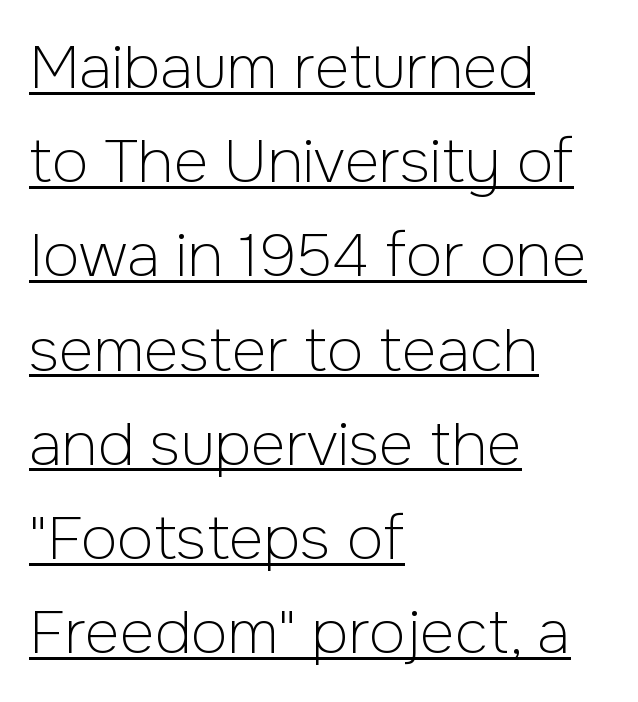
Every word sits above its own underline. This sample keeps an unexceptional amount of space between lines. Typeset ragged right — the left edge is the straight one. Nobody touched the tracking dial on this one. Stem width sits at or under what a default text font uses. The letters stand upright; this is a roman face.
